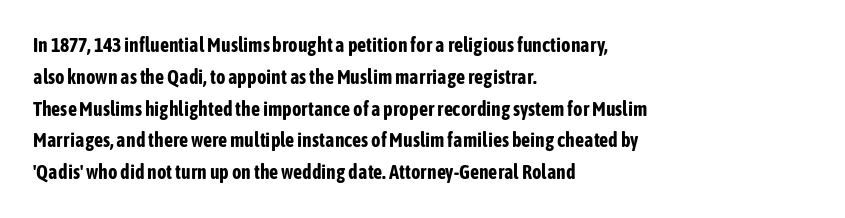
The image shows 20 px bold type, upright; set left-aligned, normal line spacing (1.59x), normal letter spacing, not underlined.
